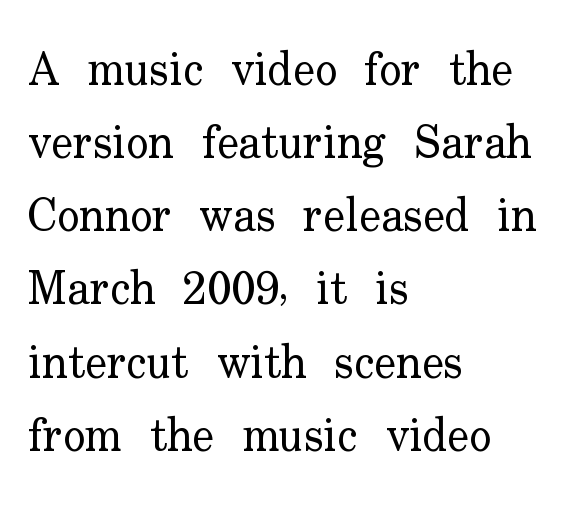
{"serif": "yes", "italic": "no", "bold": "no", "weight": "regular", "width": "normal", "stroke_contrast": "low", "x_height": "small", "monospaced": "no", "underline": "no", "align": "left", "line_spacing": "normal", "line_spacing_ratio": 1.59, "letter_spacing": "normal", "letter_spacing_em": 0.0, "glyph_px": 46}
